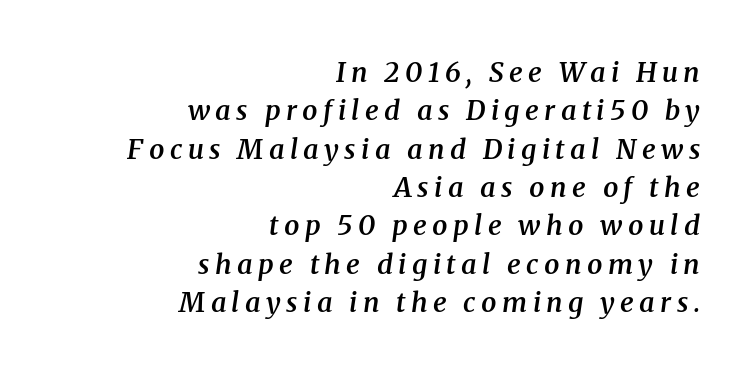
The image shows 27 px text type, italic (leaning right); set right-aligned, normal line spacing (1.42x), unusually wide letter spacing (+0.2 em), not underlined.
